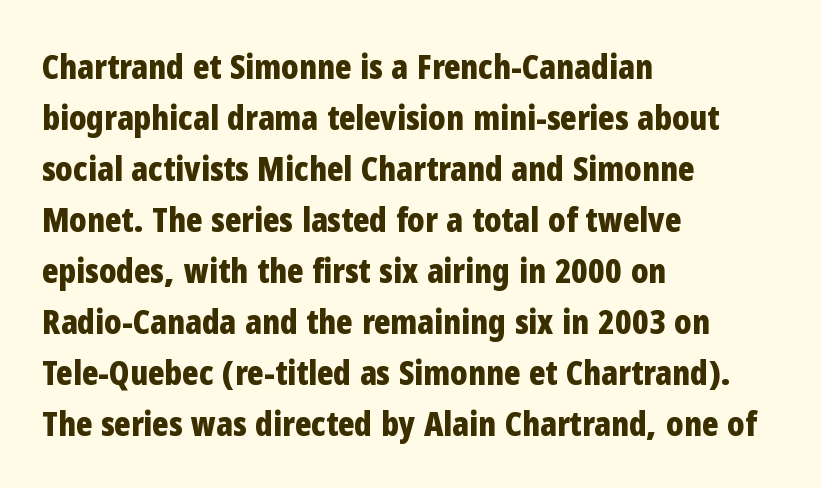
The text block is weighted toward the left margin, trailing off unevenly rightward. Rendered with straight, roman letterforms. The type is set solid horizontally, with unmodified tracking. Each glyph is drawn with heavy, bold strokes.
